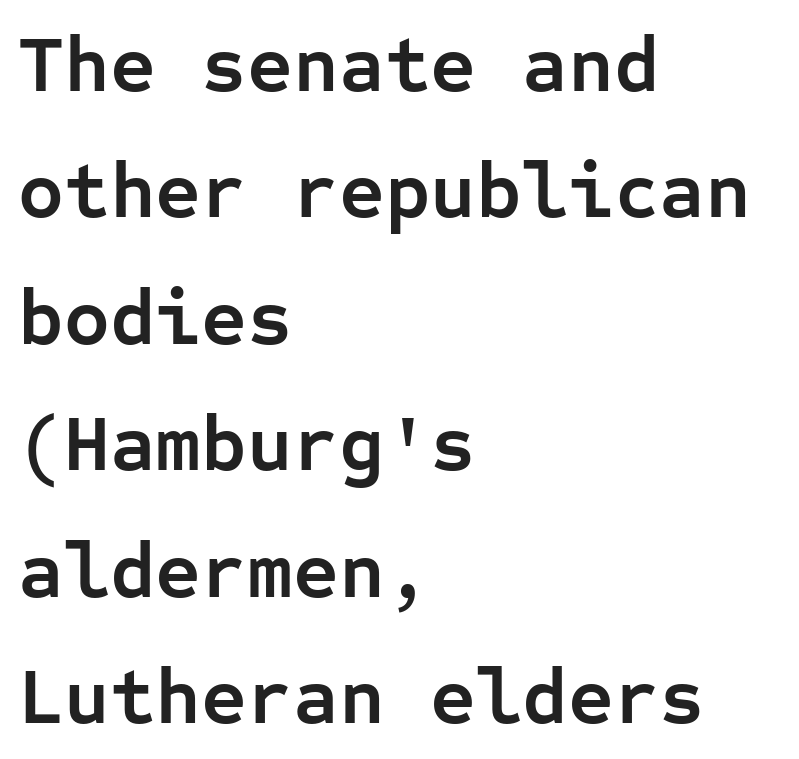
These lines are composed in type without serifs. Only glyphs here, with clear space below each row. These lines are set flush left with a ragged right edge. This sample uses an upright cut, with every glyph sitting square on the baseline.
